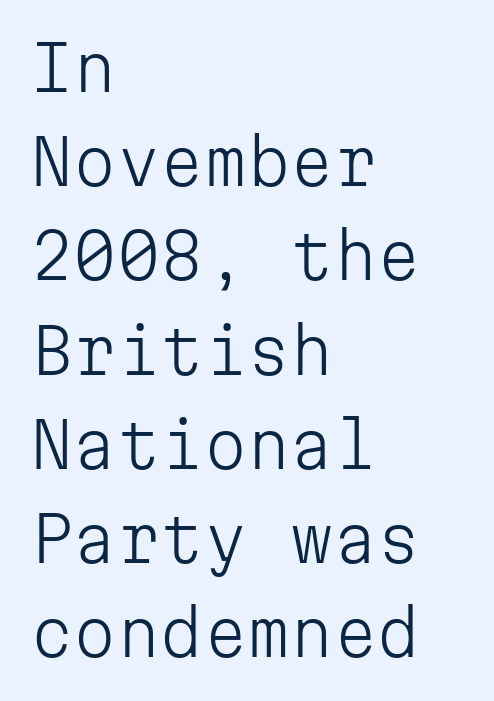
Each stroke keeps to a modest, everyday thickness or less. The characters display no serif detailing; their extremities are plain. Summary of vertical rhythm: regular, with standard interline spacing. The rag falls on the right side of this text block.
